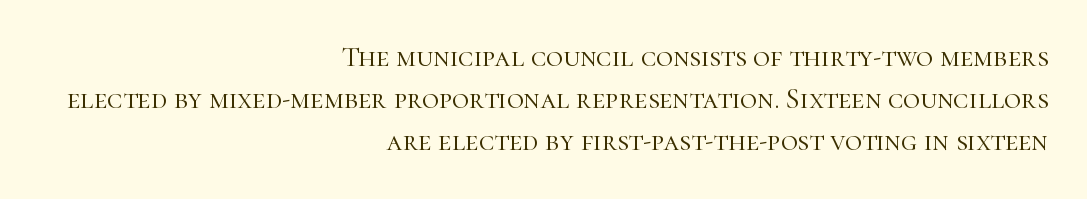
The letters look calm and open, with moderate or lighter stems. Is the letter spacing exaggerated? No — it looks like the ordinary default. The rendering uses natural spacing where letterforms have individual widths. Notice how the passage keeps a crisp vertical edge on the right only. Little horizontal feet cap the strokes, marking this as serif type.
